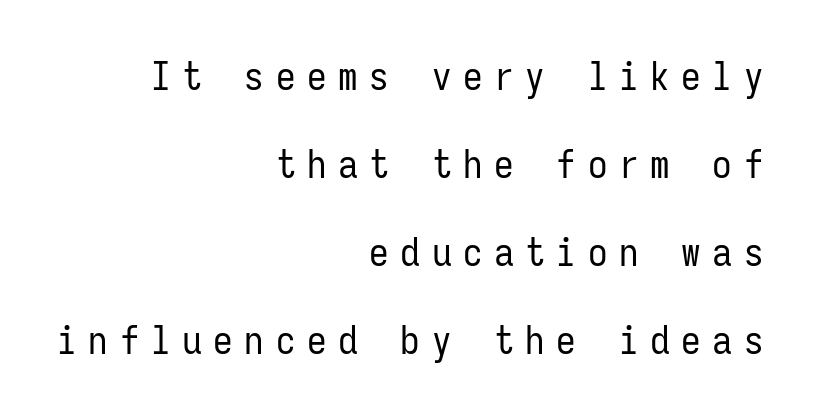
The letters march in equal steps, a hallmark of fixed-pitch type. This sample uses expanded letter spacing, leaving extra air between glyphs. A great deal of white space separates one row of letters from the next. Nobody drew a line under any word here. You can tell it's not italic because the verticals are truly vertical.
